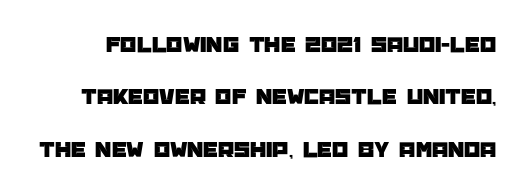
The image shows 23 px text type, upright; set loose line spacing (2.28x), normal letter spacing, not underlined.
